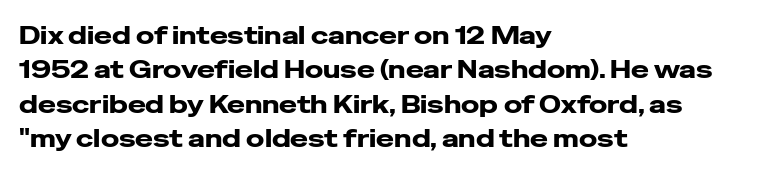
The image shows 24 px text type, upright; set left-aligned, normal line spacing (1.43x), normal letter spacing, not underlined.
